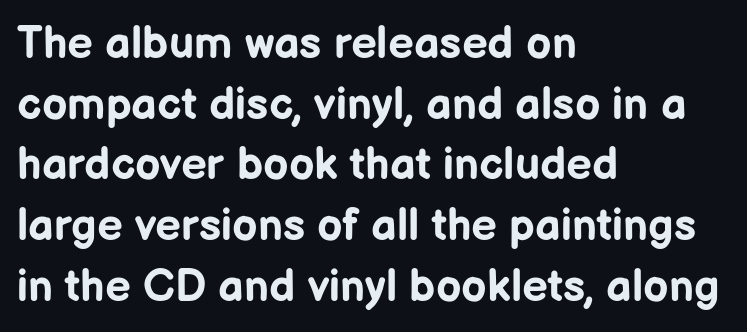
The image shows 45 px bold sans-serif type, upright; set left-aligned, normal line spacing (1.35x), normal letter spacing, not underlined; low stroke contrast and a medium x-height.
